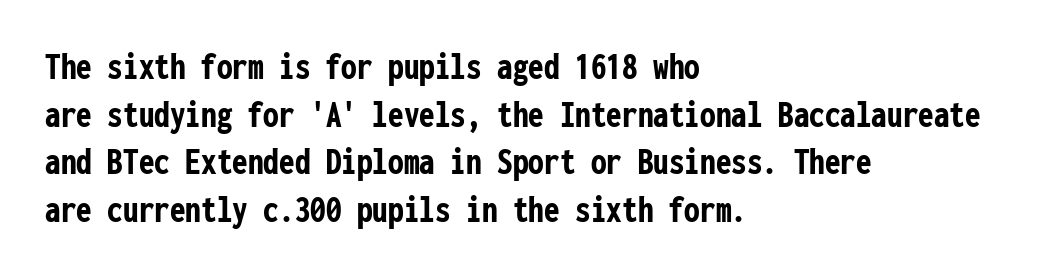
Q: Is the text bold? A: Yes.
Q: Is the text italic (slanted)? A: No, it is upright.
Q: Is the typeface a serif or a sans-serif typeface? A: Sans-serif.
Q: Is the text underlined? A: No.
Q: How is the paragraph aligned? A: Left-aligned.
Q: Is the spacing between letters normal or unusually wide? A: Normal.
Q: Width (condensed, normal, or wide)? A: Condensed.
Q: Stroke contrast? A: Low.
Q: x-height? A: Medium.
Q: Monospaced? A: Yes.
